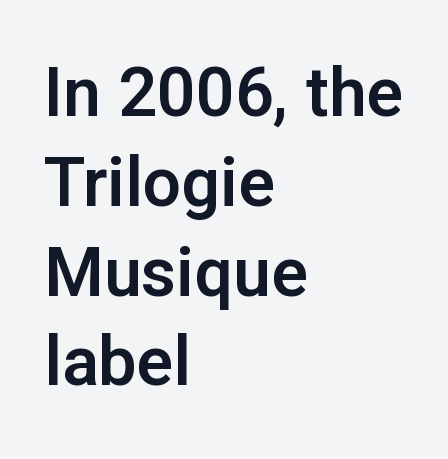
{"serif": "no", "italic": "no", "width": "normal", "stroke_contrast": "low", "x_height": "medium", "monospaced": "no", "underline": "no", "align": "left", "line_spacing": "normal", "line_spacing_ratio": 1.32, "letter_spacing": "normal", "letter_spacing_em": 0.0, "glyph_px": 68}
